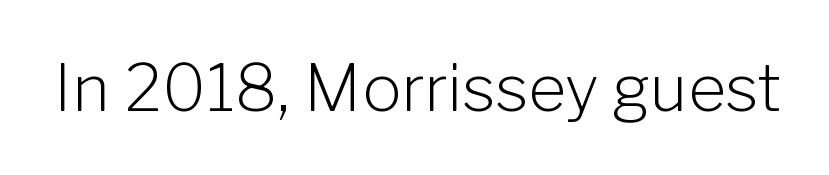
The image shows 65 px light sans-serif type, upright; set normal letter spacing, not underlined; low stroke contrast and a medium x-height.
